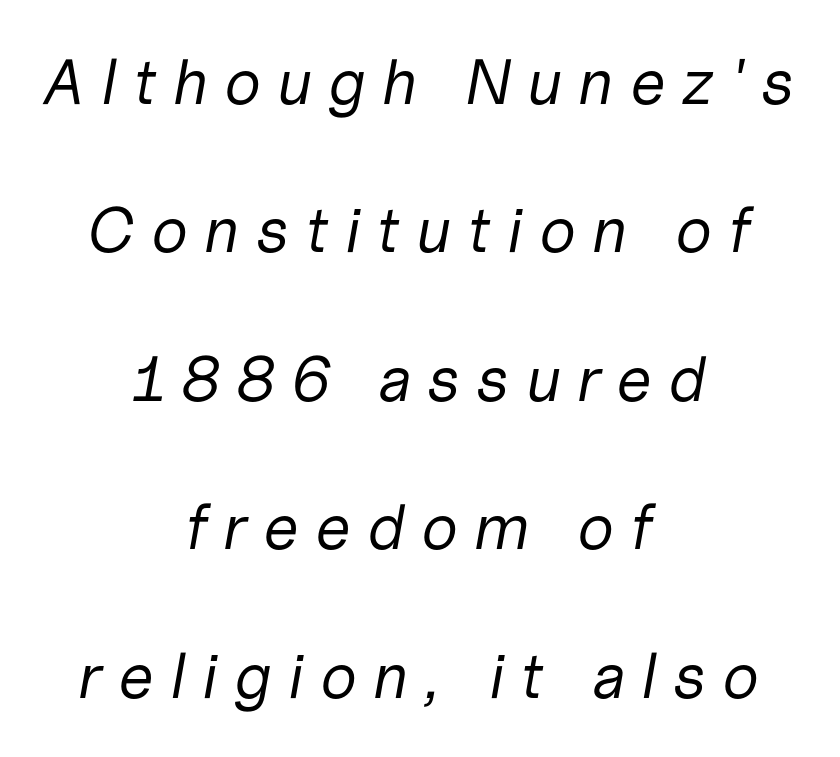
Q: Is the text bold? A: No.
Q: Is the text italic (slanted)? A: Yes, it leans right by about 10 degrees.
Q: Is the text underlined? A: No.
Q: How is the paragraph aligned? A: Centered.
Q: Is the spacing between letters normal or unusually wide? A: Unusually wide.
Q: Is the spacing between lines tight, normal or loose? A: Loose.
Q: Width (condensed, normal, or wide)? A: Normal.
Q: Stroke contrast? A: Low.
Q: x-height? A: Medium.
Q: Monospaced? A: No.
